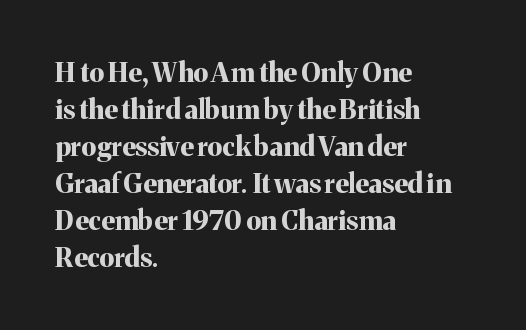
{"italic": "no", "bold": "yes", "underline": "no", "align": "left", "line_spacing": "normal", "line_spacing_ratio": 1.37, "letter_spacing": "normal", "letter_spacing_em": 0.0, "glyph_px": 27}
